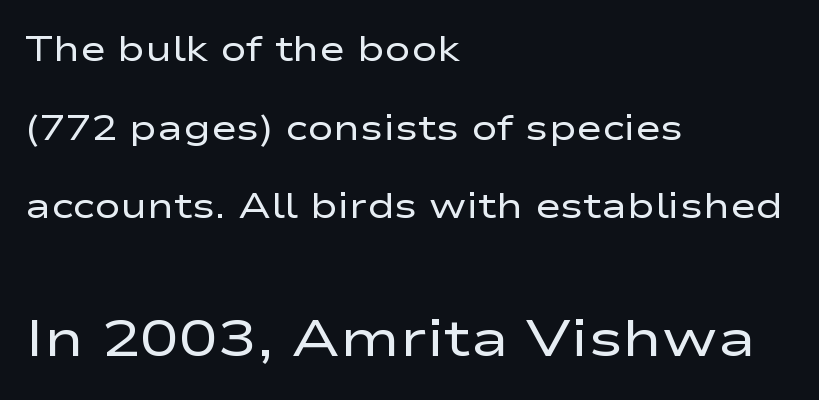
Every character sits straight up, as roman type does. Honestly, there is no underline to notice here at all. If you squint, the bottom block still reads clearly — it's the larger of the two. What's the leading like? Stretched, with rows far apart. Compared with a typical body face, this is equally light or lighter still.
